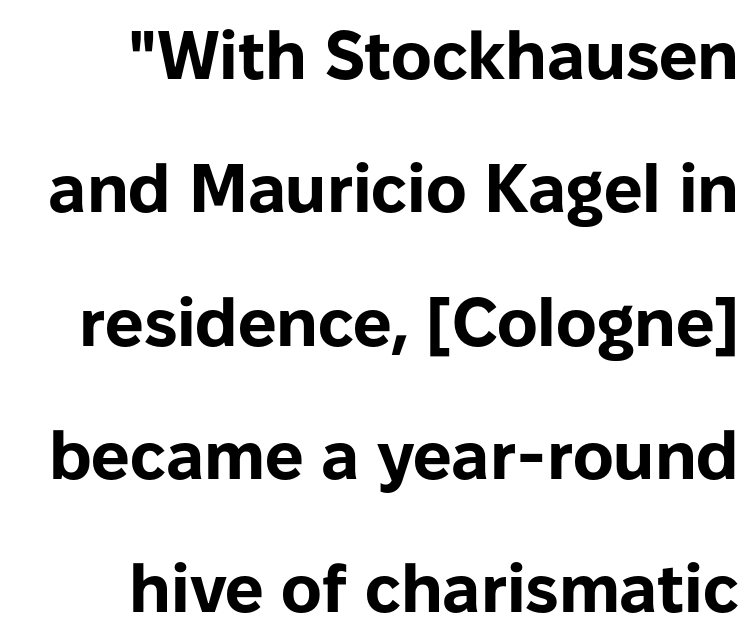
The image shows 68 px bold sans-serif type, upright; set right-aligned, loose line spacing (1.96x), normal letter spacing, not underlined; low stroke contrast and a medium x-height.
